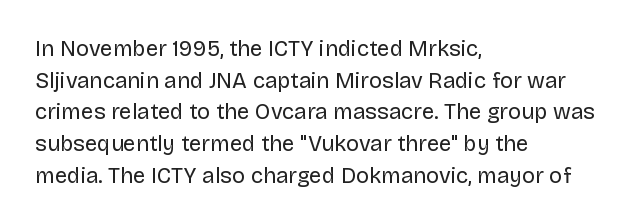
{"italic": "no", "bold": "no", "underline": "no", "align": "left", "line_spacing": "normal", "line_spacing_ratio": 1.44, "letter_spacing": "normal", "letter_spacing_em": 0.0, "glyph_px": 22}
